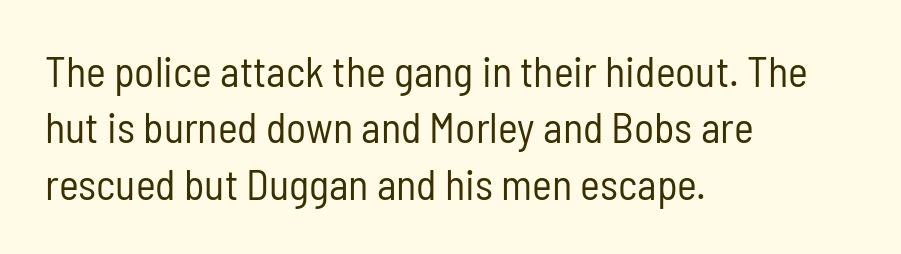
Teacher's note: observe the even left margin — that is flush-left alignment. A typesetter would call this zero additional tracking. The letters look calm and open, with moderate or lighter stems. The passage shown is typed in a proportional face where columns would drift. No italicization has been applied; the sample stays upright. Students, observe: this is what conventionally led text looks like.
